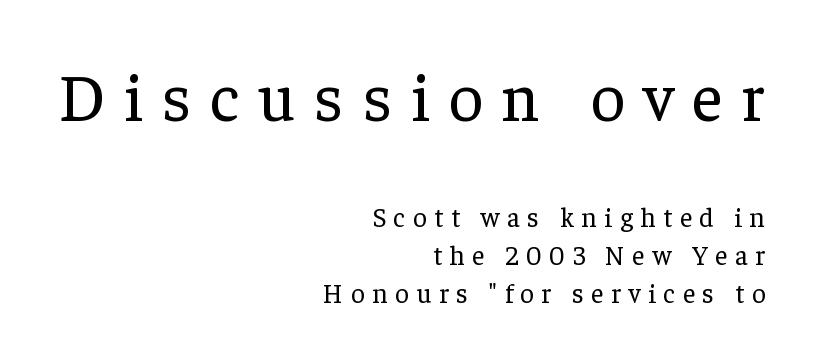
The image shows 67 px regular-weight serif type, upright; set right-aligned, normal line spacing (1.4x), unusually wide letter spacing (+0.28 em), not underlined; the first (top) block is 2.48x larger; low stroke contrast and a medium x-height.
